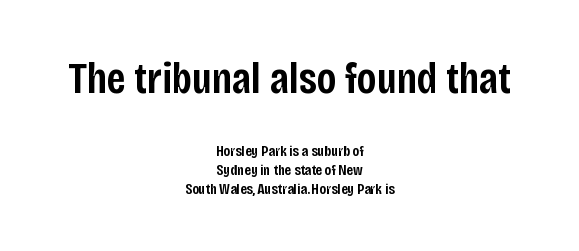
The image shows 44 px semibold, condensed sans-serif type, upright; set centered, normal line spacing (1.25x), normal letter spacing, not underlined; the first (top) block is 2.93x larger; low stroke contrast and a large x-height.
